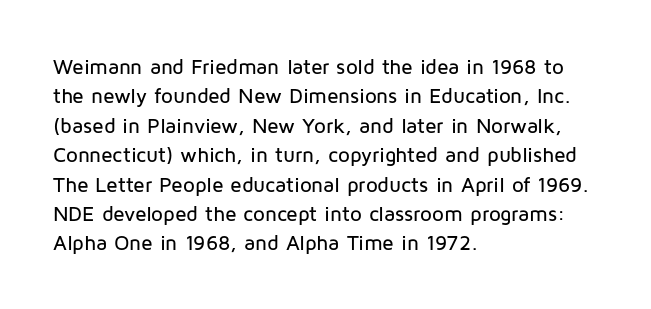
If you drew a ruler down the left edge, every line would touch it. The foot of each line stays bare and open. What's the leading like? Ordinary, nothing unusual. The axis of the letterforms is exactly vertical. Observe the ordinary spacing: letters are neighbours, not strangers.
